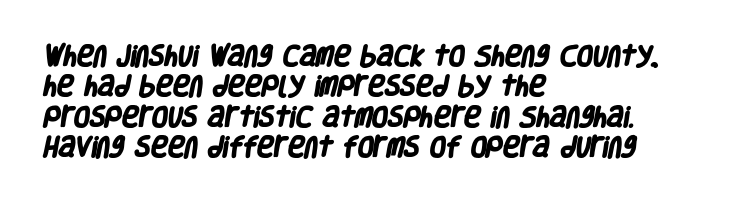
{"bold": "yes", "underline": "no", "align": "left", "line_spacing": "normal", "line_spacing_ratio": 1.32, "letter_spacing": "normal", "letter_spacing_em": 0.0, "glyph_px": 23}
